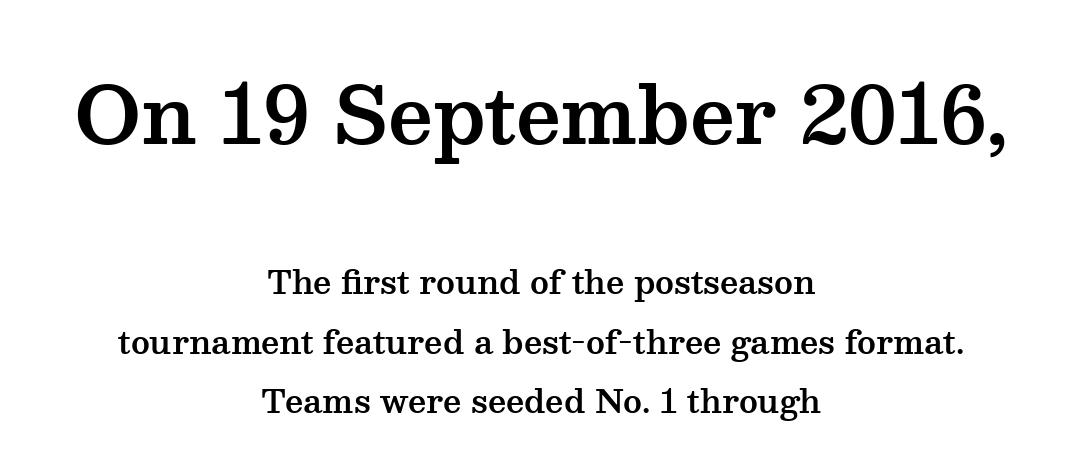
{"serif": "yes", "italic": "no", "width": "wide", "stroke_contrast": "medium", "x_height": "medium", "monospaced": "no", "underline": "no", "align": "center", "line_spacing_ratio": 1.85, "letter_spacing": "normal", "letter_spacing_em": 0.0, "larger_block": "first", "size_ratio": 2.47, "glyph_px": 79}
